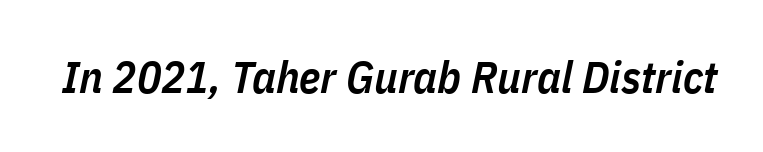
Q: Is the text bold? A: Semi-bold.
Q: Is the text italic (slanted)? A: Yes, it leans right by about 11 degrees.
Q: Is the text underlined? A: No.
Q: Is the spacing between letters normal or unusually wide? A: Normal.
Q: Width (condensed, normal, or wide)? A: Condensed.
Q: Stroke contrast? A: Low.
Q: x-height? A: Medium.
Q: Monospaced? A: No.
